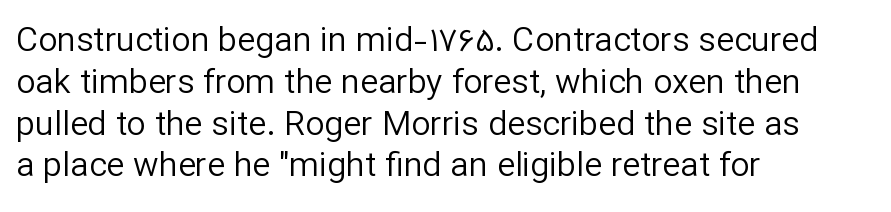
The image shows 34 px regular-weight sans-serif type, upright; set left-aligned, line spacing 1.23x, normal letter spacing, not underlined; low stroke contrast and a medium x-height.
